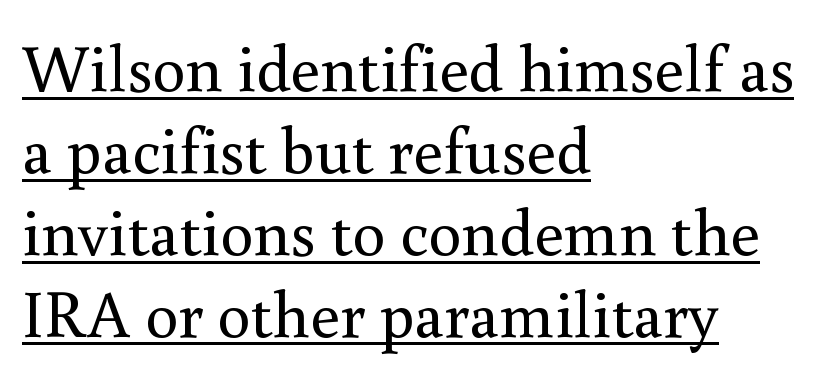
This sample has the flowing, uneven cadence of proportional lettering. Honestly, the underline is the first thing you notice here. This sample is left-justified, so line endings fall wherever the words run out. Quick note: not italic, upright.
